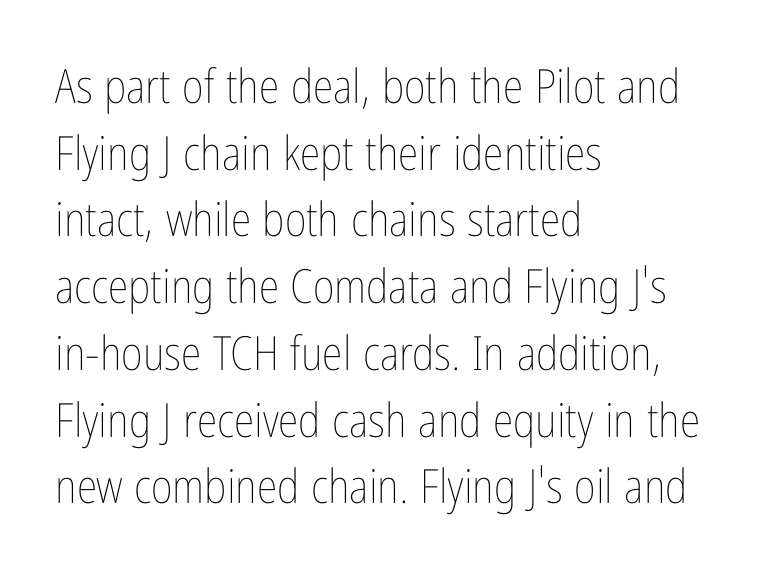
Q: Is the text bold? A: No.
Q: Is the text italic (slanted)? A: No, it is upright.
Q: Is the text underlined? A: No.
Q: How is the paragraph aligned? A: Left-aligned.
Q: Is the spacing between letters normal or unusually wide? A: Normal.
Q: Is the spacing between lines tight, normal or loose? A: Normal.
Q: Width (condensed, normal, or wide)? A: Condensed.
Q: Stroke contrast? A: Low.
Q: x-height? A: Medium.
Q: Monospaced? A: No.
